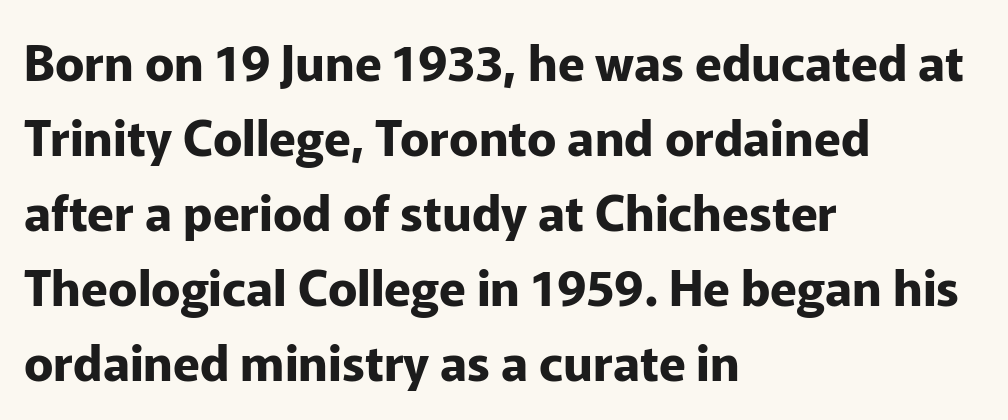
Typeset ragged right — the left edge is the straight one. The rows are spaced the way most documents space them. Only glyphs here, with clear space below each row. The passage shown is typeset with a sans-serif family. This sample uses an upright cut, with every glyph sitting square on the baseline. Think of a printed novel: that variable character pitch is what you see here.
